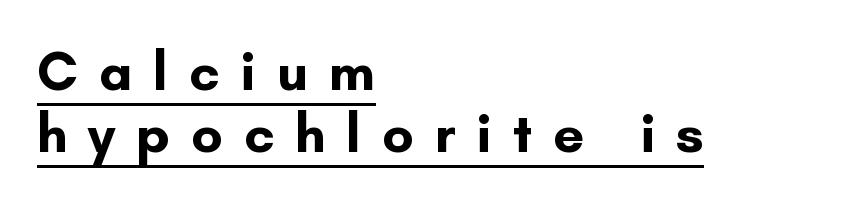
The image shows 55 px bold sans-serif type, upright; set left-aligned, tight line spacing (1.13x), unusually wide letter spacing (+0.38 em), underlined; low stroke contrast and a small x-height.
